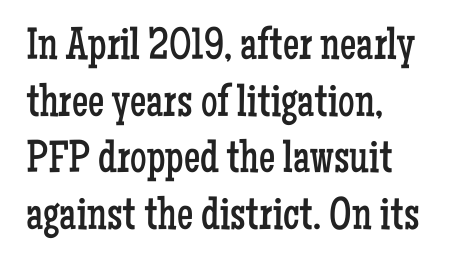
The image shows 46 px regular-weight, condensed serif type, upright; set left-aligned, line spacing 1.23x, normal letter spacing, not underlined; low stroke contrast and a medium x-height.
